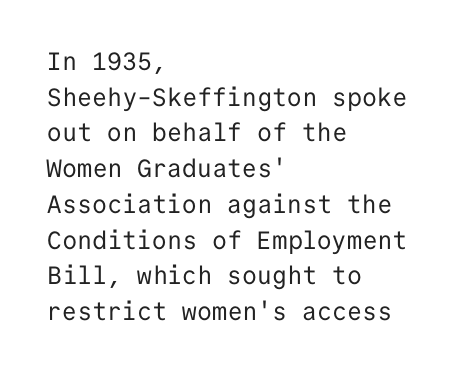
{"italic": "no", "bold": "no", "underline": "no", "align": "left", "line_spacing": "normal", "line_spacing_ratio": 1.43, "letter_spacing": "normal", "letter_spacing_em": 0.0, "glyph_px": 25}
